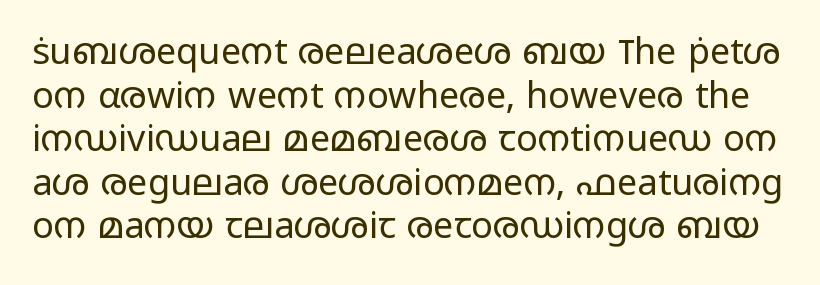
Q: Is the text bold? A: No.
Q: Is the text italic (slanted)? A: No, it is upright.
Q: Is the typeface a serif or a sans-serif typeface? A: Sans-serif.
Q: Is the text underlined? A: No.
Q: Is the spacing between letters normal or unusually wide? A: Normal.
Q: Width (condensed, normal, or wide)? A: Wide.
Q: Stroke contrast? A: Low.
Q: x-height? A: Medium.
Q: Monospaced? A: No.
